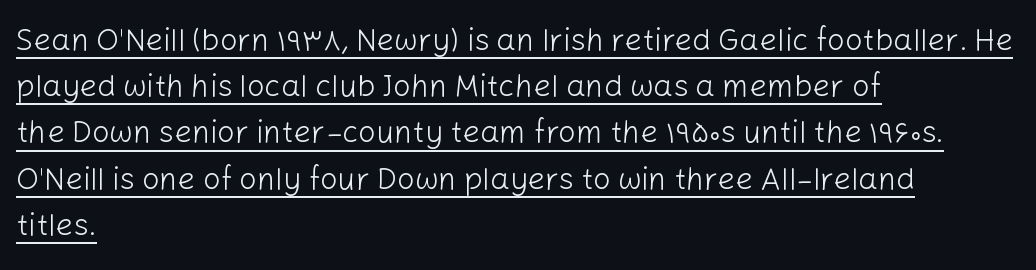
The image shows 31 px light sans-serif type, upright; set left-aligned, normal line spacing (1.49x), normal letter spacing, underlined; low stroke contrast and a medium x-height.
